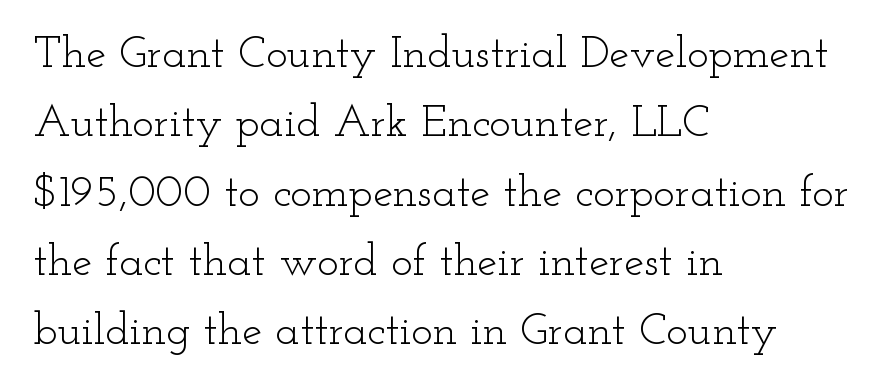
Q: Is the text bold? A: No.
Q: Is the text italic (slanted)? A: No, it is upright.
Q: Is the typeface a serif or a sans-serif typeface? A: Serif.
Q: Is the text underlined? A: No.
Q: How is the paragraph aligned? A: Left-aligned.
Q: Is the spacing between letters normal or unusually wide? A: Normal.
Q: Is the spacing between lines tight, normal or loose? A: Normal.
Q: Width (condensed, normal, or wide)? A: Wide.
Q: Stroke contrast? A: Low.
Q: x-height? A: Small.
Q: Monospaced? A: No.
